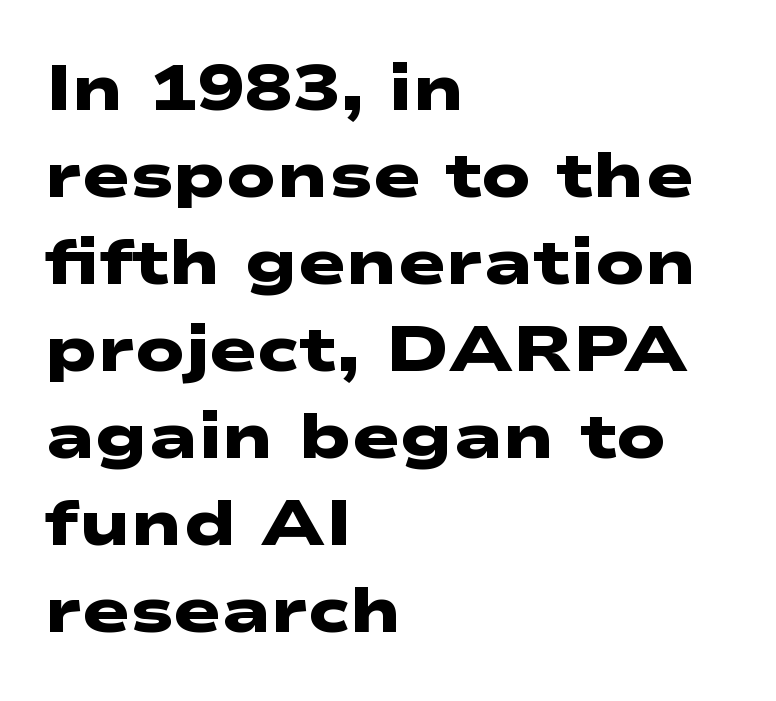
{"serif": "no", "bold": "yes", "weight": "heavy", "width": "wide", "stroke_contrast": "low", "x_height": "medium", "monospaced": "no", "underline": "no", "align": "left", "line_spacing": "normal", "line_spacing_ratio": 1.36, "letter_spacing": "normal", "letter_spacing_em": 0.0, "glyph_px": 64}
